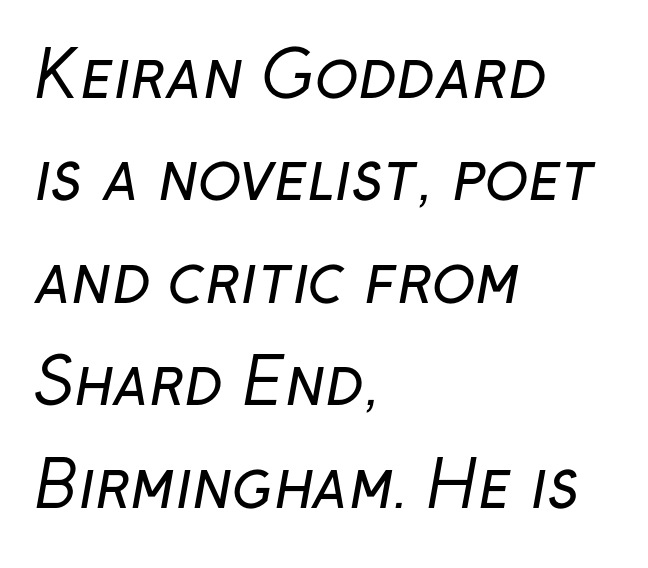
The image shows 64 px regular-weight sans-serif type; set left-aligned, normal line spacing (1.6x), normal letter spacing, not underlined; low stroke contrast and a medium x-height.
